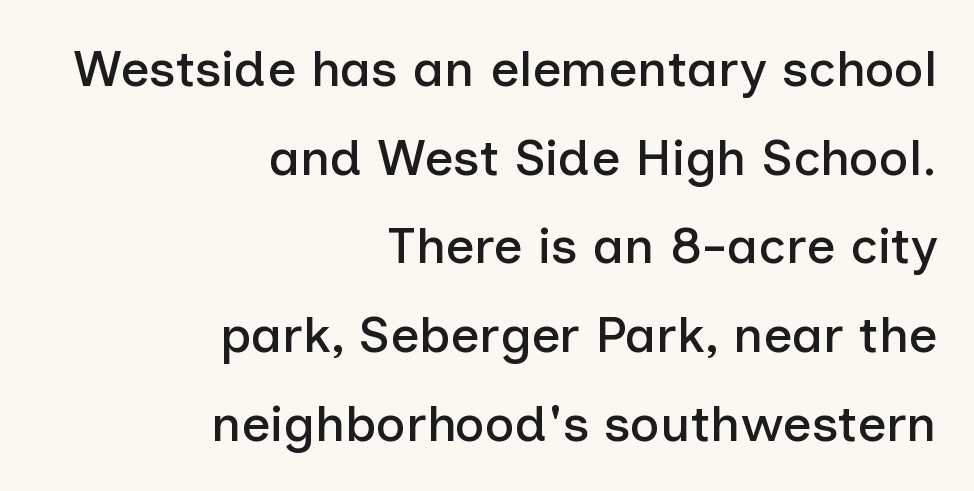
{"serif": "no", "italic": "no", "width": "normal", "stroke_contrast": "low", "x_height": "medium", "monospaced": "no", "underline": "no", "align": "right", "line_spacing_ratio": 1.74, "letter_spacing": "normal", "letter_spacing_em": 0.0, "glyph_px": 51}
